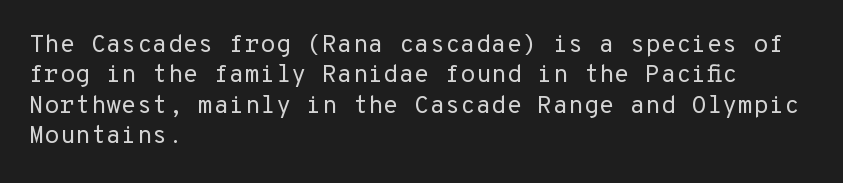
{"italic": "no", "bold": "no", "underline": "no", "align": "left", "line_spacing_ratio": 1.22, "letter_spacing": "normal", "letter_spacing_em": 0.0, "glyph_px": 25}
